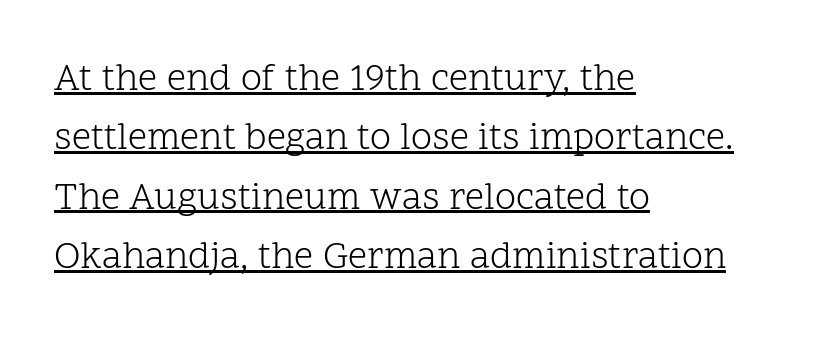
The image shows 38 px light serif type, upright; set left-aligned, normal line spacing (1.56x), normal letter spacing, underlined; low stroke contrast and a medium x-height.
